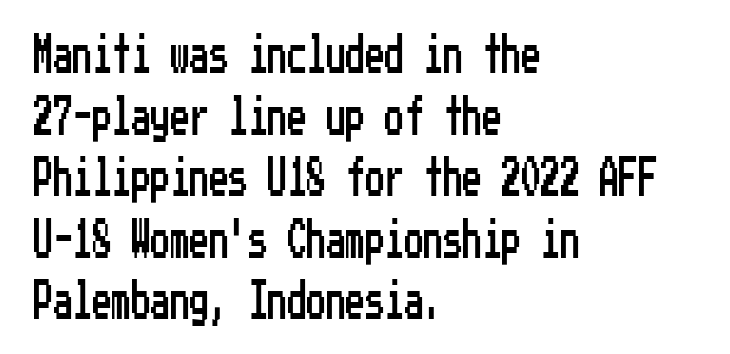
Q: Is the text italic (slanted)? A: No, it is upright.
Q: Is the typeface a serif or a sans-serif typeface? A: Sans-serif.
Q: Is the text underlined? A: No.
Q: How is the paragraph aligned? A: Left-aligned.
Q: Is the spacing between letters normal or unusually wide? A: Normal.
Q: Is the spacing between lines tight, normal or loose? A: Normal.
Q: Width (condensed, normal, or wide)? A: Condensed.
Q: Stroke contrast? A: Low.
Q: x-height? A: Medium.
